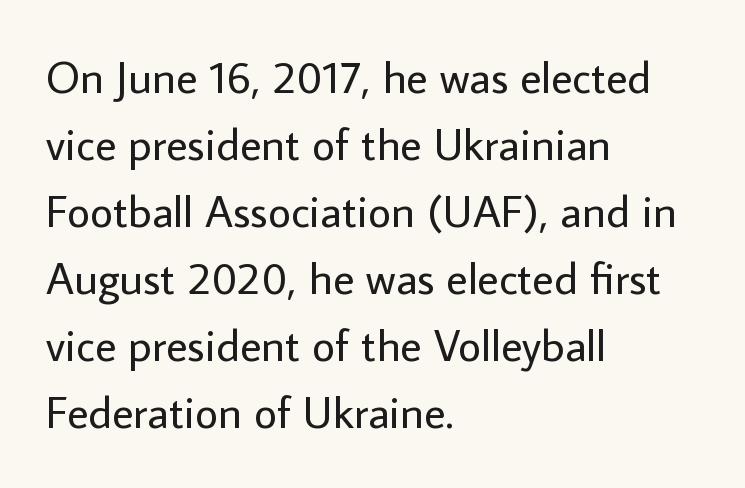
The image shows 45 px regular-weight sans-serif type, upright; set left-aligned, normal line spacing (1.49x), normal letter spacing, not underlined; low stroke contrast and a medium x-height.
